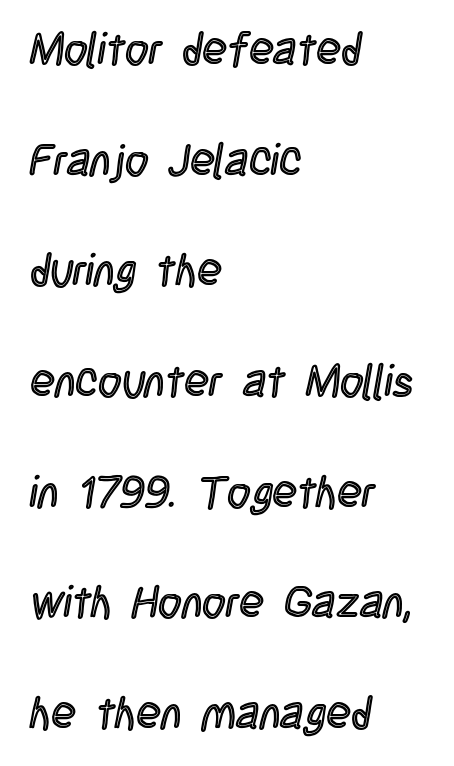
{"width": "condensed", "x_height": "large", "monospaced": "no", "underline": "no", "align": "left", "line_spacing": "loose", "line_spacing_ratio": 2.46, "letter_spacing": "normal", "letter_spacing_em": 0.0, "glyph_px": 45}
